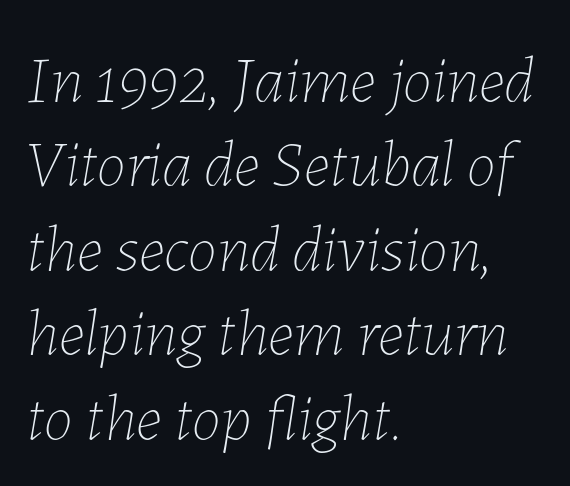
Q: Is the text bold? A: No.
Q: Is the text italic (slanted)? A: Yes, it leans right by about 7 degrees.
Q: Is the text underlined? A: No.
Q: How is the paragraph aligned? A: Left-aligned.
Q: Is the spacing between letters normal or unusually wide? A: Normal.
Q: Is the spacing between lines tight, normal or loose? A: Normal.
Q: Width (condensed, normal, or wide)? A: Normal.
Q: Stroke contrast? A: Low.
Q: x-height? A: Medium.
Q: Monospaced? A: No.
